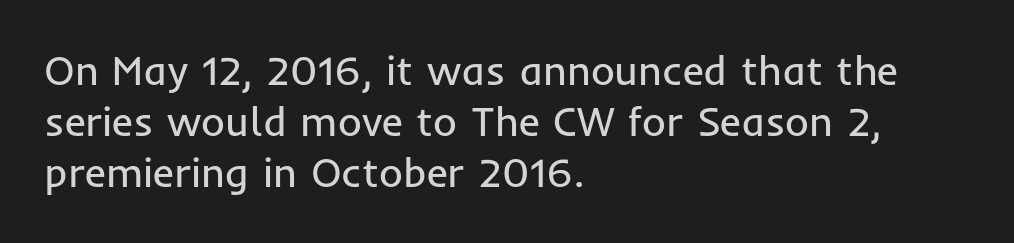
{"serif": "no", "italic": "no", "bold": "no", "weight": "regular", "width": "normal", "stroke_contrast": "low", "x_height": "medium", "monospaced": "no", "underline": "no", "align": "left", "line_spacing": "normal", "line_spacing_ratio": 1.25, "letter_spacing": "normal", "letter_spacing_em": 0.0, "glyph_px": 41}
